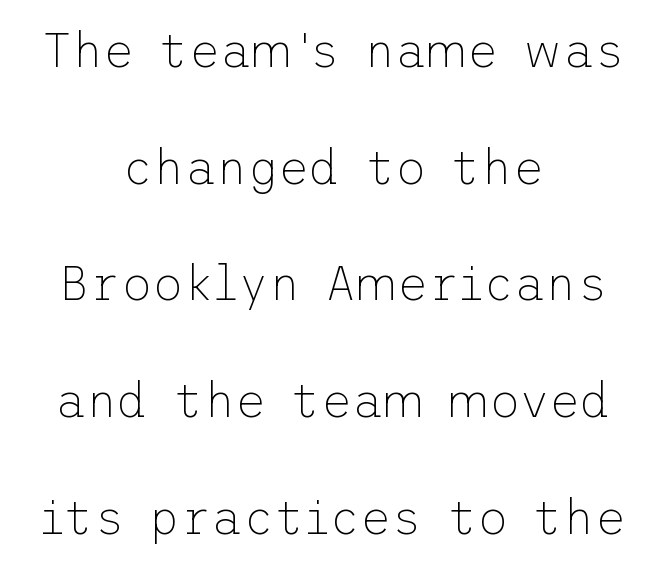
Q: Is the text bold? A: No.
Q: Is the text italic (slanted)? A: No, it is upright.
Q: Is the typeface a serif or a sans-serif typeface? A: Sans-serif.
Q: Is the text underlined? A: No.
Q: How is the paragraph aligned? A: Centered.
Q: Is the spacing between letters normal or unusually wide? A: Normal.
Q: Is the spacing between lines tight, normal or loose? A: Loose.
Q: Width (condensed, normal, or wide)? A: Normal.
Q: Stroke contrast? A: Low.
Q: x-height? A: Medium.
